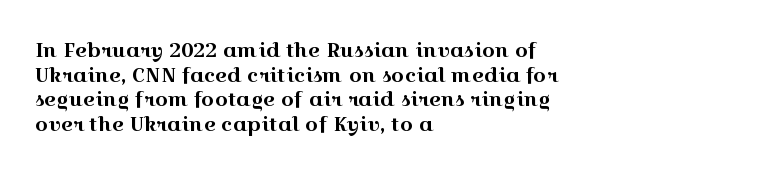
Q: Is the text italic (slanted)? A: No, it is upright.
Q: Is the text underlined? A: No.
Q: How is the paragraph aligned? A: Left-aligned.
Q: Is the spacing between letters normal or unusually wide? A: Normal.
